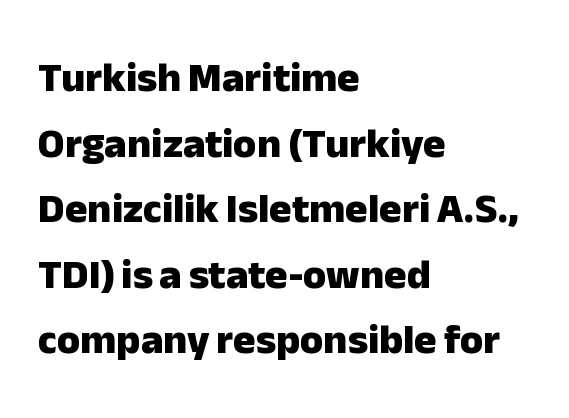
The image shows 42 px heavy sans-serif type, upright; set left-aligned, normal line spacing (1.56x), normal letter spacing, not underlined; low stroke contrast and a medium x-height.
